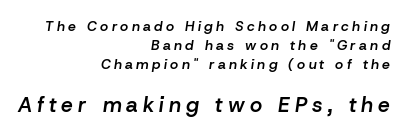
Q: Is the text bold? A: Semi-bold.
Q: Is the text italic (slanted)? A: Yes, it leans right by about 8 degrees.
Q: Is the text underlined? A: No.
Q: How is the paragraph aligned? A: Right-aligned.
Q: Is the spacing between letters normal or unusually wide? A: Unusually wide.
Q: Is the spacing between lines tight, normal or loose? A: Normal.
Q: Which block of text is set in a larger size, the first (top) or the second (bottom)? A: The second (bottom) one.
